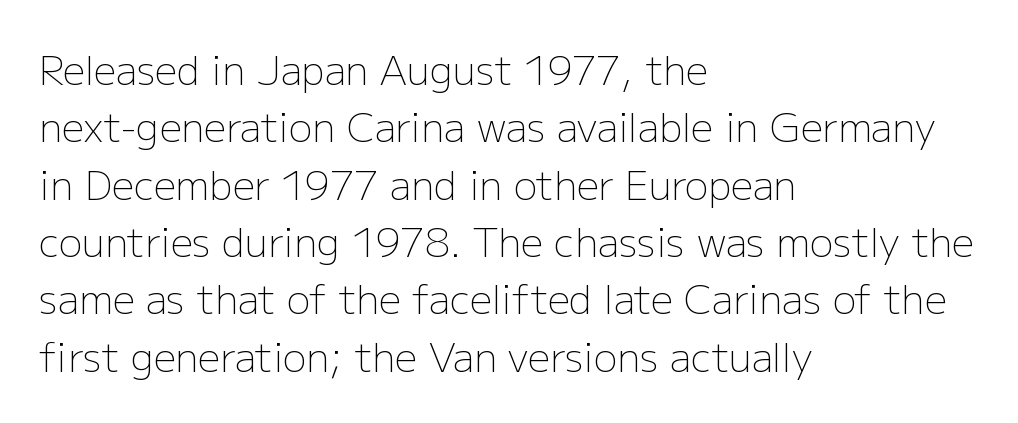
Honestly, the letter spacing is just normal — you wouldn't notice it. The font's upright variant was chosen for this text. This is not heavy type; no bold has been used. The font family rendered here belongs to the sans-serif group. Each letter keeps its own natural width here, so spacing adapts to shape.
